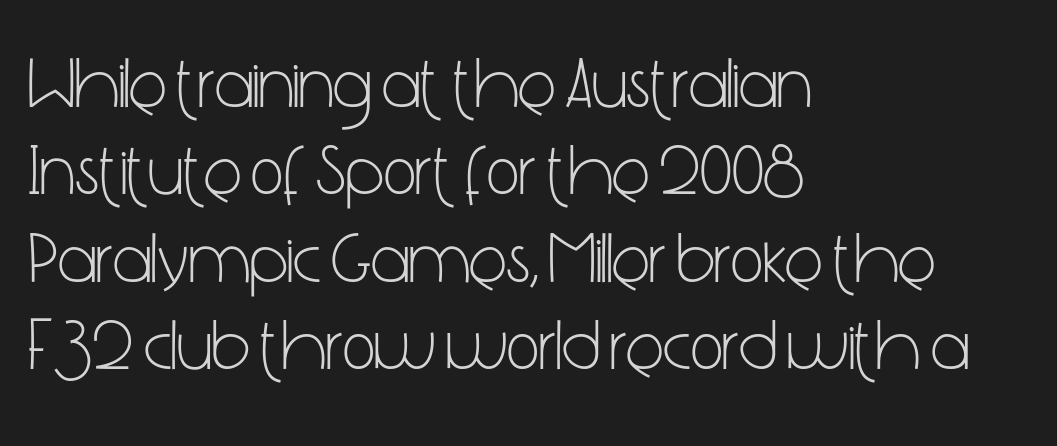
Q: Is the text bold? A: No.
Q: Is the text italic (slanted)? A: No, it is upright.
Q: Is the typeface a serif or a sans-serif typeface? A: Sans-serif.
Q: Is the text underlined? A: No.
Q: How is the paragraph aligned? A: Left-aligned.
Q: Is the spacing between letters normal or unusually wide? A: Normal.
Q: Width (condensed, normal, or wide)? A: Condensed.
Q: Stroke contrast? A: Low.
Q: x-height? A: Medium.
Q: Monospaced? A: No.
